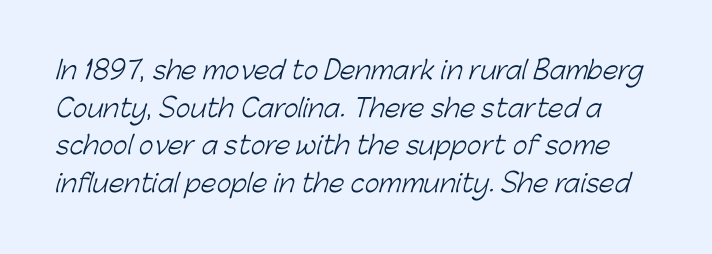
Evenly set lines give the paragraph a standard silhouette. Weight class: somewhere from thin through regular. Has an underline been added? It has not. Honestly, the letter spacing is just normal — you wouldn't notice it.
